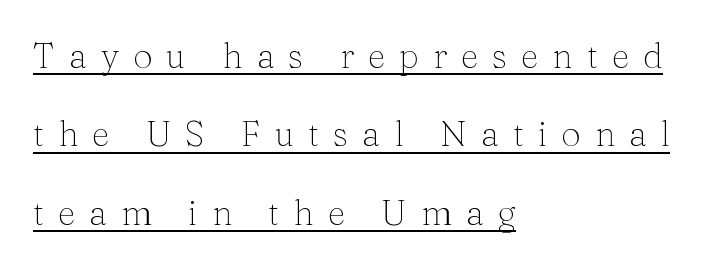
Q: Is the text bold? A: No.
Q: Is the text italic (slanted)? A: No, it is upright.
Q: Is the typeface a serif or a sans-serif typeface? A: Serif.
Q: Is the text underlined? A: Yes.
Q: How is the paragraph aligned? A: Left-aligned.
Q: Is the spacing between letters normal or unusually wide? A: Unusually wide.
Q: Is the spacing between lines tight, normal or loose? A: Loose.
Q: Width (condensed, normal, or wide)? A: Normal.
Q: Stroke contrast? A: Medium.
Q: x-height? A: Medium.
Q: Monospaced? A: No.
